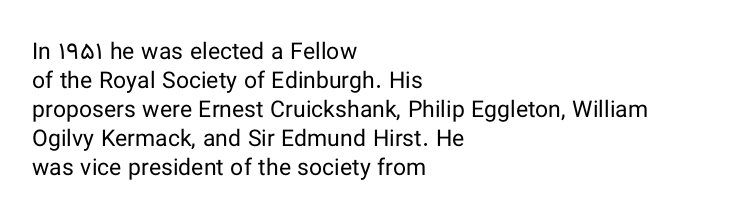
Q: Is the text bold? A: No.
Q: Is the text italic (slanted)? A: No, it is upright.
Q: Is the text underlined? A: No.
Q: How is the paragraph aligned? A: Left-aligned.
Q: Is the spacing between letters normal or unusually wide? A: Normal.
Q: Is the spacing between lines tight, normal or loose? A: Normal.
